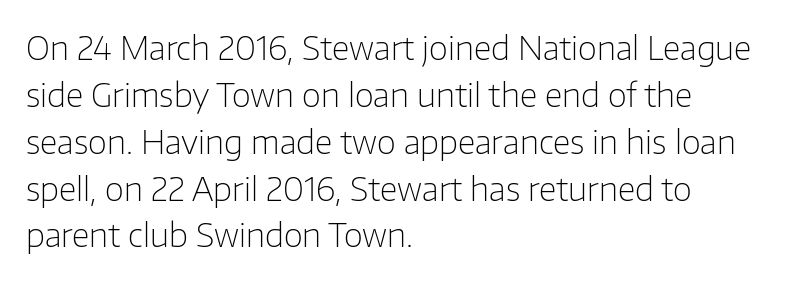
The image shows 33 px light sans-serif type, upright; set left-aligned, normal line spacing (1.42x), normal letter spacing, not underlined; low stroke contrast and a medium x-height.
